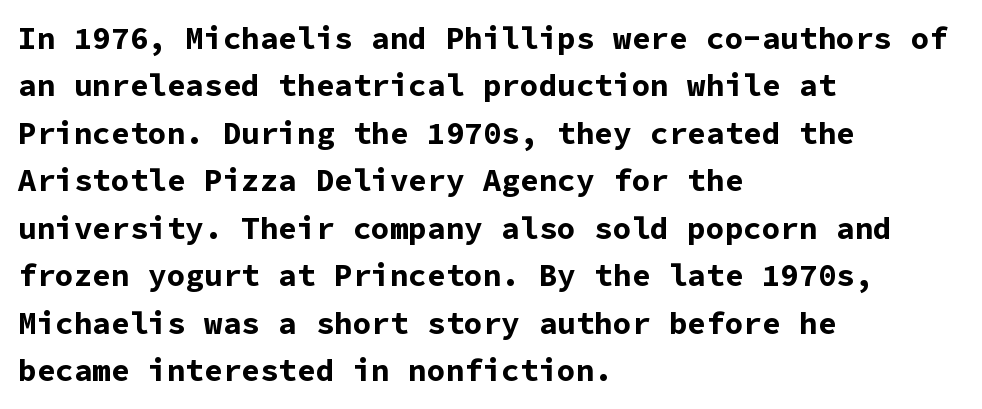
Underlining? Definitely not there. The letters march in equal steps, a hallmark of fixed-pitch type. Evenly set lines give the paragraph a standard silhouette. It's the straight-up-and-down kind of type. The typesetting leans heavy: a genuine bold.
